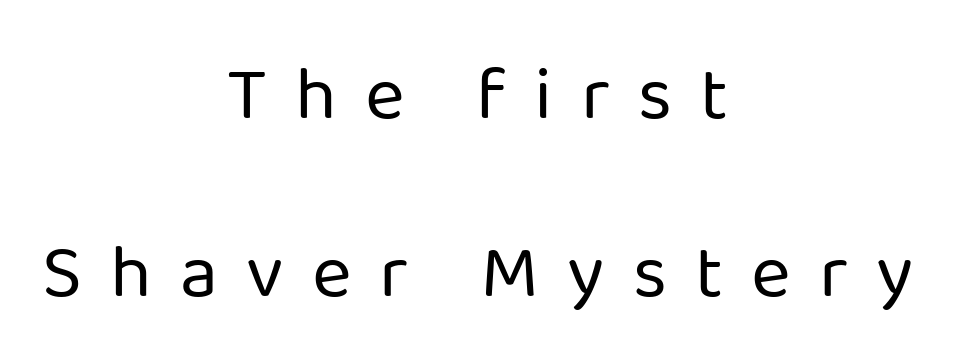
The rendering positions every line midway between the sides. Each row of text sits above clean, open space. Horizontal bands of white between lines are thick stripes. If you drew a line through each stem, it would be perfectly vertical.
